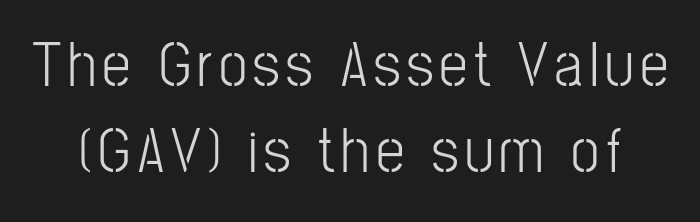
{"serif": "no", "italic": "no", "bold": "no", "weight": "light", "width": "condensed", "stroke_contrast": "low", "x_height": "medium", "monospaced": "no", "underline": "no", "line_spacing": "normal", "line_spacing_ratio": 1.34, "glyph_px": 64}
